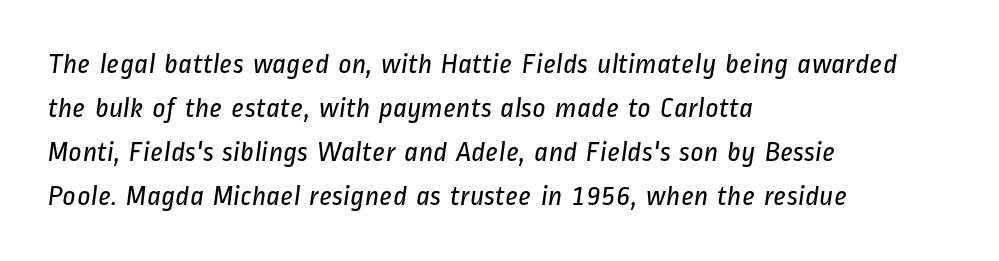
Students, note that the glyphs here touch the page at normal intervals. Each letter keeps its own natural width here, so spacing adapts to shape. Quick note: interline space is typical. The baseline area is clear. This reads as an unemphasized weight, regular at the heaviest.
